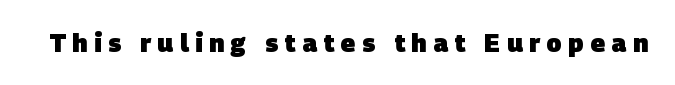
{"bold": "yes", "underline": "no", "letter_spacing": "wide", "letter_spacing_em": 0.26, "glyph_px": 25}
